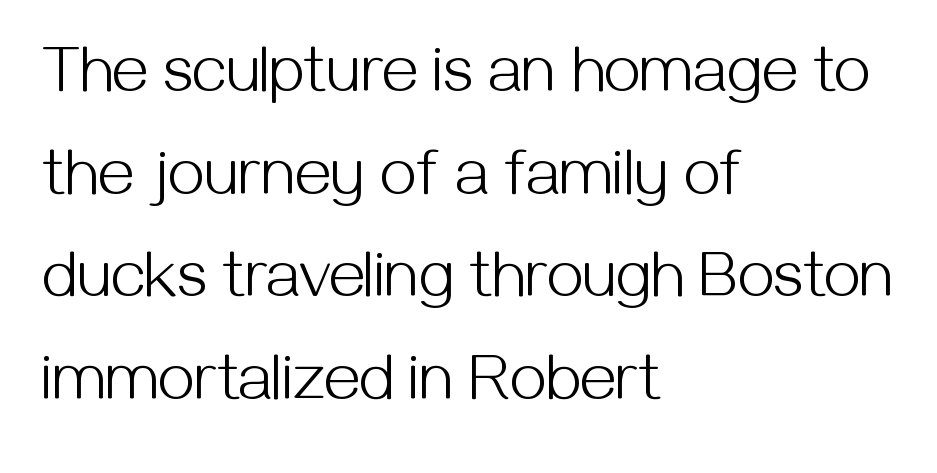
Q: Is the text bold? A: No.
Q: Is the text italic (slanted)? A: No, it is upright.
Q: Is the typeface a serif or a sans-serif typeface? A: Sans-serif.
Q: Is the text underlined? A: No.
Q: How is the paragraph aligned? A: Left-aligned.
Q: Is the spacing between letters normal or unusually wide? A: Normal.
Q: Is the spacing between lines tight, normal or loose? A: Normal.
Q: Width (condensed, normal, or wide)? A: Normal.
Q: Stroke contrast? A: Medium.
Q: x-height? A: Medium.
Q: Monospaced? A: No.
